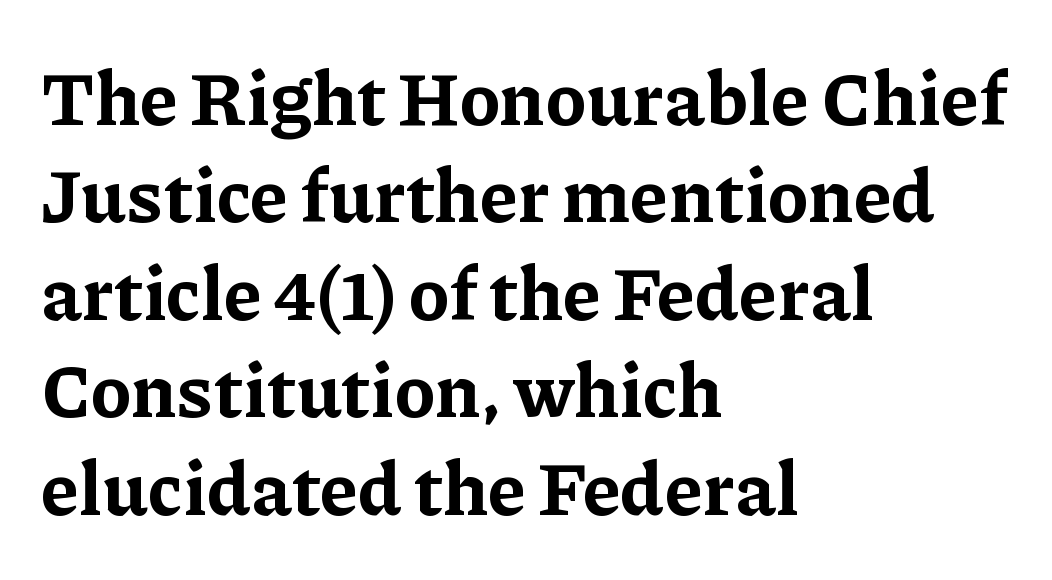
The image shows 75 px bold serif type, upright; set left-aligned, normal line spacing (1.3x), normal letter spacing, not underlined; low stroke contrast and a medium x-height.
